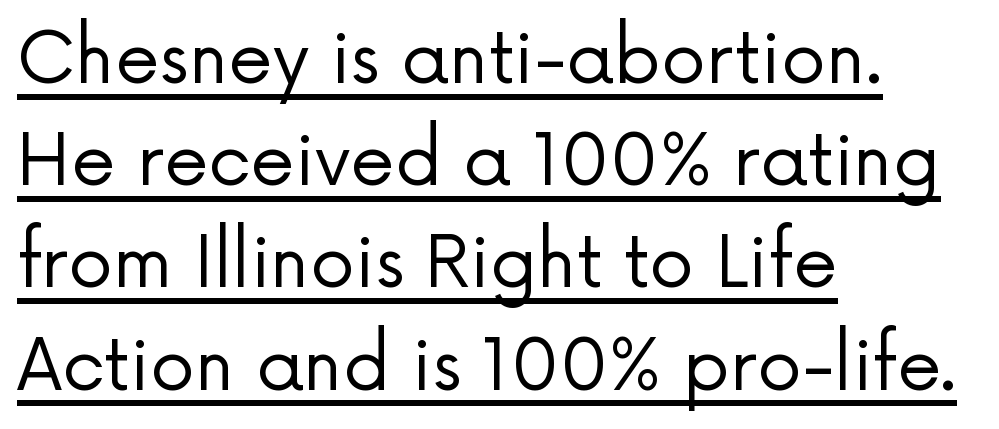
The image shows 71 px regular-weight sans-serif type, upright; set left-aligned, normal line spacing (1.44x), normal letter spacing, underlined; low stroke contrast and a medium x-height.
